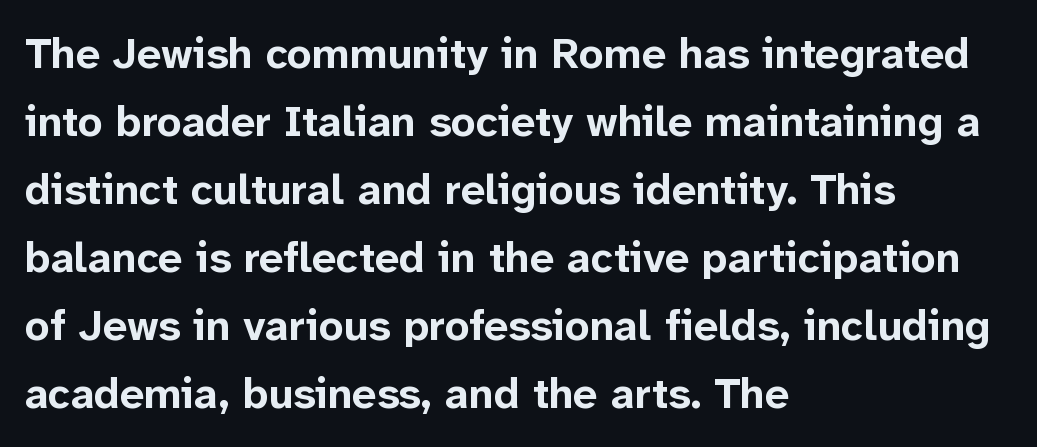
The passage shown is typeset with a sans-serif family. Looks like regular typesetting: each glyph gets only the width it needs. Notice how descenders clear the ascenders below comfortably — that's standard leading. Descenders hang freely into open space.
